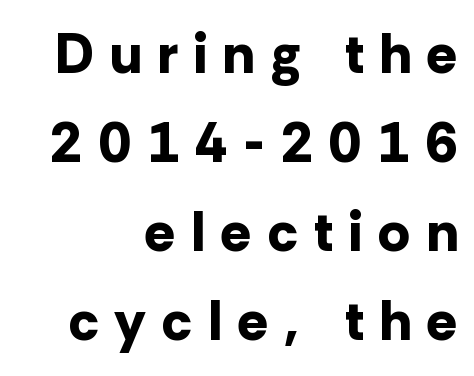
{"serif": "no", "italic": "no", "bold": "yes", "weight": "bold", "width": "normal", "stroke_contrast": "low", "x_height": "medium", "monospaced": "no", "underline": "no", "align": "right", "line_spacing": "normal", "line_spacing_ratio": 1.59, "letter_spacing": "wide", "letter_spacing_em": 0.3, "glyph_px": 56}
